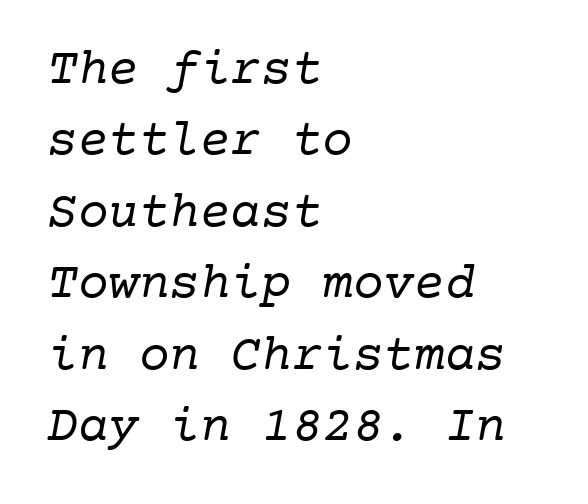
Little horizontal feet cap the strokes, marking this as serif type. How are the letters spaced? Ordinarily, with no added tracking. The designer left line spacing at the default. Unmarked baselines from the first word to the last. The setting favours the left margin, as ordinary paragraphs usually do. Stem width sits at or under what a default text font uses.
